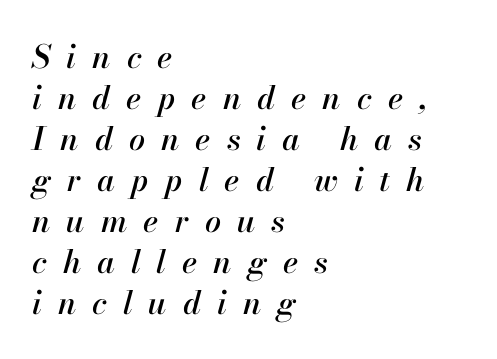
Q: Is the text italic (slanted)? A: Yes, it leans right by about 13 degrees.
Q: Is the text underlined? A: No.
Q: How is the paragraph aligned? A: Left-aligned.
Q: Is the spacing between letters normal or unusually wide? A: Unusually wide.
Q: Is the spacing between lines tight, normal or loose? A: Normal.
Q: Width (condensed, normal, or wide)? A: Normal.
Q: Stroke contrast? A: High.
Q: x-height? A: Small.
Q: Monospaced? A: No.
